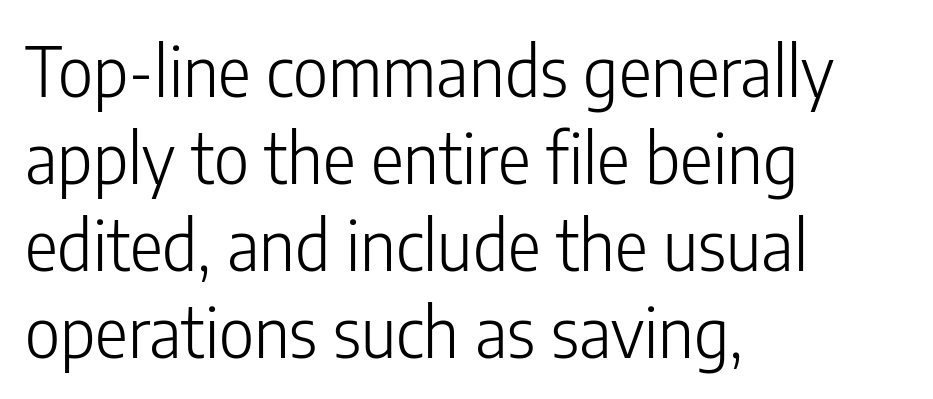
{"serif": "no", "italic": "no", "bold": "no", "weight": "light", "width": "condensed", "stroke_contrast": "low", "x_height": "medium", "monospaced": "no", "underline": "no", "align": "left", "line_spacing": "normal", "line_spacing_ratio": 1.26, "letter_spacing": "normal", "letter_spacing_em": 0.0, "glyph_px": 69}
